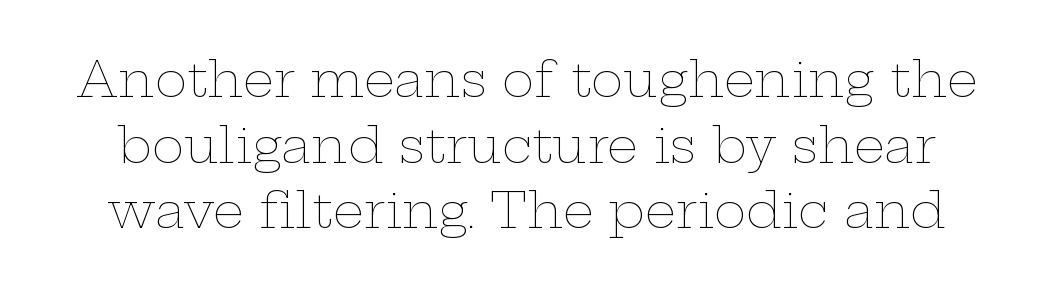
The image shows 49 px thin, wide type, upright; set normal line spacing (1.34x), normal letter spacing, not underlined; low stroke contrast and a medium x-height.
